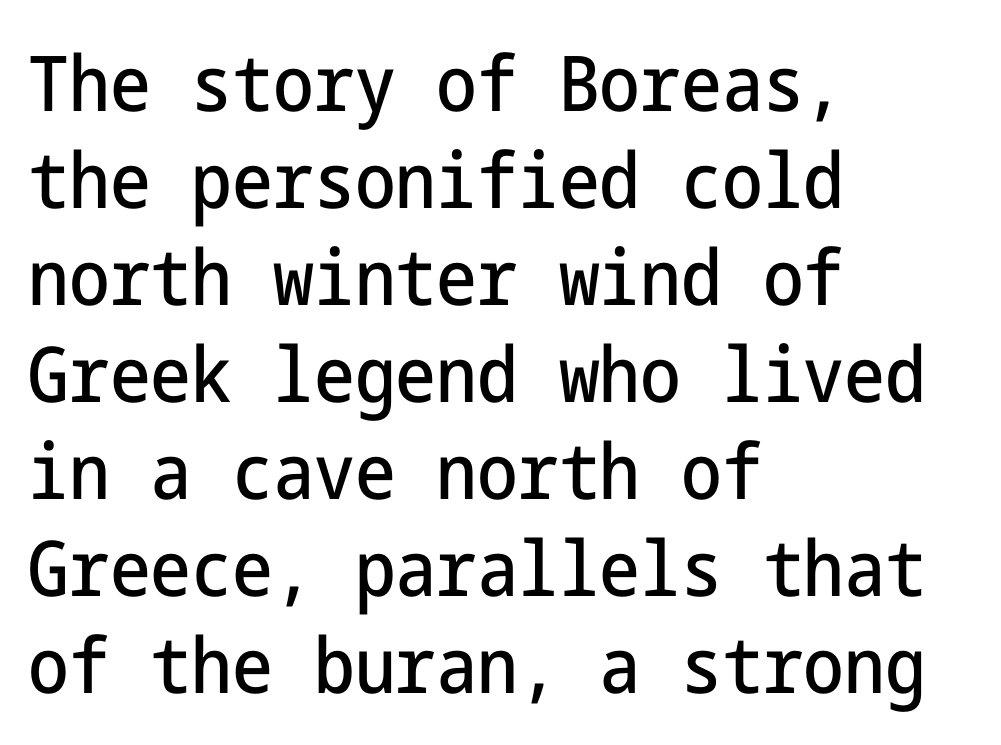
The image shows 77 px condensed sans-serif type, upright; set left-aligned, normal line spacing (1.26x), normal letter spacing, not underlined; low stroke contrast and a medium x-height.
